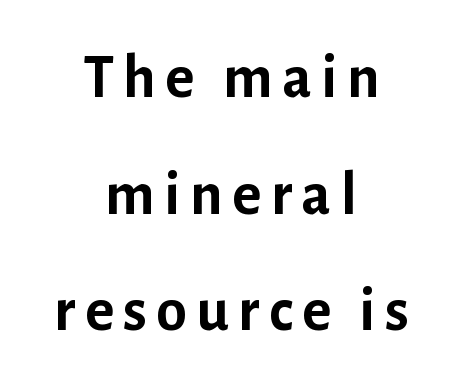
The image shows 62 px semibold sans-serif type, upright; set centered, line spacing 1.88x, not underlined; low stroke contrast and a medium x-height.
